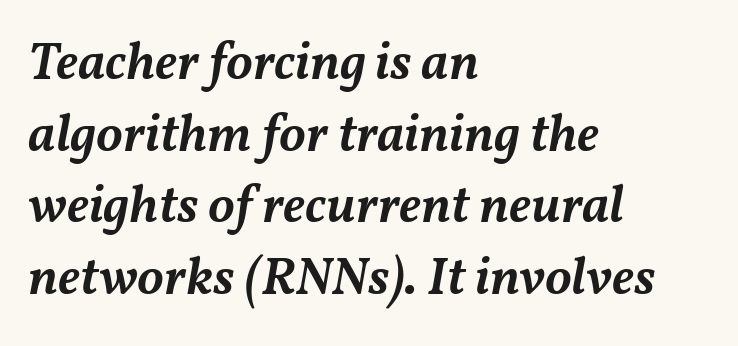
The image shows 53 px semibold type, italic (leaning right); set left-aligned, normal line spacing (1.35x), normal letter spacing, not underlined; medium stroke contrast and a medium x-height.
